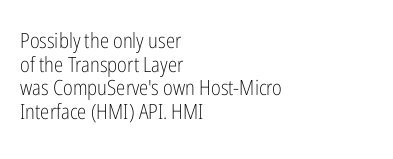
Q: Is the text bold? A: No.
Q: Is the text italic (slanted)? A: No, it is upright.
Q: Is the text underlined? A: No.
Q: How is the paragraph aligned? A: Left-aligned.
Q: Is the spacing between letters normal or unusually wide? A: Normal.
Q: Is the spacing between lines tight, normal or loose? A: Tight.
